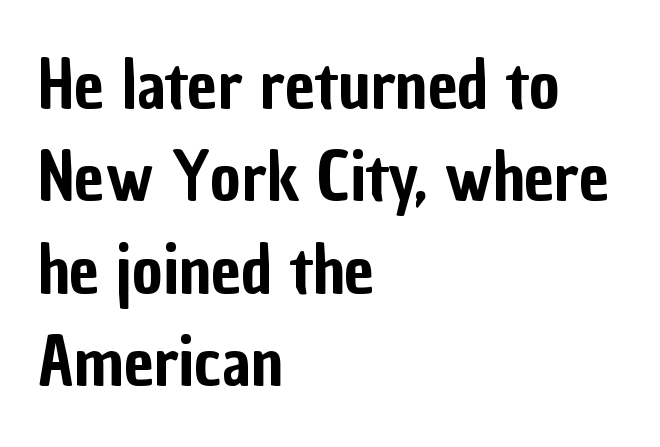
Nope, not italic — everything's standing straight. This rendering uses left alignment, leaving the right contour irregular. The face used here is proportionally spaced, like ordinary book or web type. There is no visible air inserted between adjacent glyphs.
